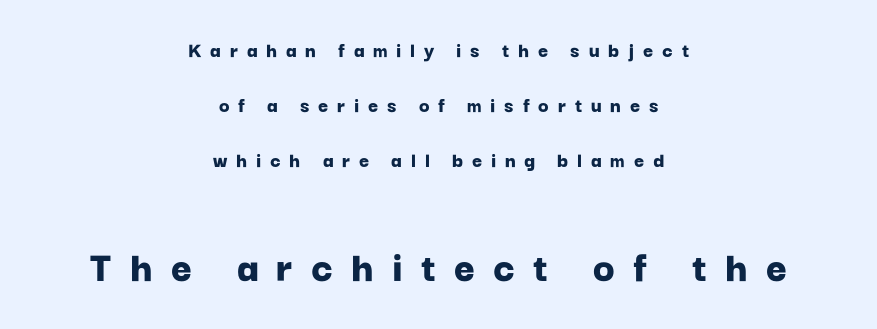
The image shows 45 px bold sans-serif type, upright; set centered, loose line spacing (2.49x), unusually wide letter spacing (+0.4 em), not underlined; the second (bottom) block is 2.05x larger; low stroke contrast and a medium x-height.
